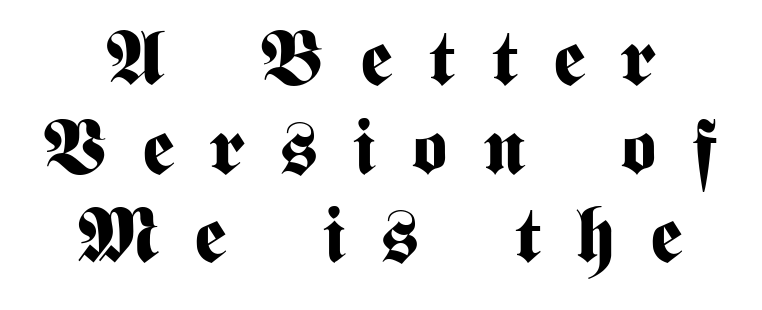
{"serif": "no", "italic": "no", "bold": "yes", "weight": "bold", "width": "condensed", "stroke_contrast": "medium", "x_height": "medium", "monospaced": "no", "underline": "no", "line_spacing": "tight", "line_spacing_ratio": 1.15, "letter_spacing": "wide", "letter_spacing_em": 0.46, "glyph_px": 77}
